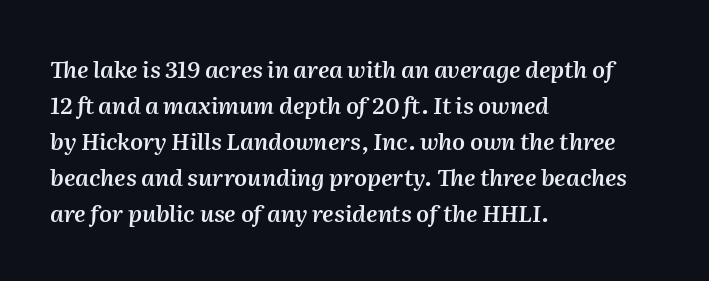
{"italic": "yes", "lean": "right", "slant_degrees": 2, "bold": "semi", "underline": "no", "align": "left", "line_spacing": "normal", "line_spacing_ratio": 1.57, "letter_spacing": "normal", "letter_spacing_em": 0.0, "glyph_px": 23}
